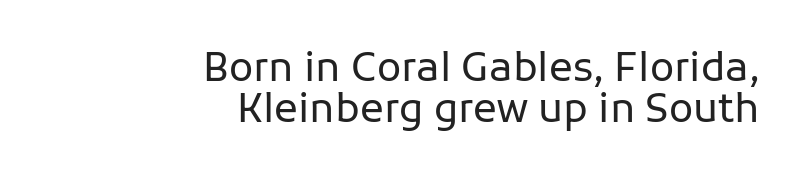
Q: Is the text bold? A: No.
Q: Is the text italic (slanted)? A: No, it is upright.
Q: Is the typeface a serif or a sans-serif typeface? A: Sans-serif.
Q: Is the text underlined? A: No.
Q: How is the paragraph aligned? A: Right-aligned.
Q: Is the spacing between letters normal or unusually wide? A: Normal.
Q: Is the spacing between lines tight, normal or loose? A: Tight.
Q: Width (condensed, normal, or wide)? A: Normal.
Q: Stroke contrast? A: Low.
Q: x-height? A: Medium.
Q: Monospaced? A: No.
